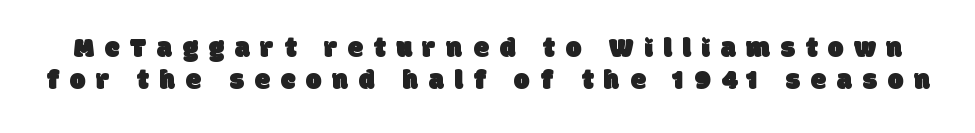
The horizontal fit of the characters is loose and conspicuously gappy. Anything drawn beneath the words? Only blank space. Is this a sans? Yes — the strokes have no serifs. Compared with typical paragraphs, the rows here are closer together.
